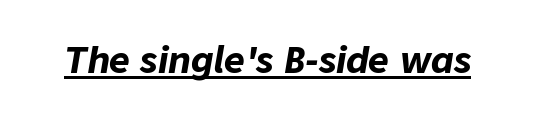
{"italic": "yes", "lean": "right", "slant_degrees": 9, "bold": "yes", "weight": "bold", "width": "normal", "stroke_contrast": "low", "x_height": "medium", "monospaced": "no", "underline": "yes", "letter_spacing": "normal", "letter_spacing_em": 0.0, "glyph_px": 36}
